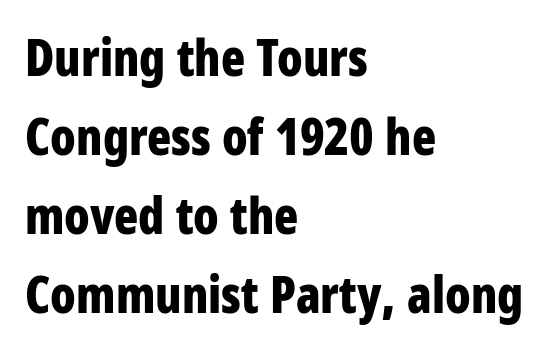
{"serif": "no", "italic": "no", "bold": "yes", "weight": "bold", "width": "condensed", "stroke_contrast": "low", "x_height": "large", "monospaced": "no", "underline": "no", "align": "left", "line_spacing": "normal", "line_spacing_ratio": 1.58, "letter_spacing": "normal", "letter_spacing_em": 0.0, "glyph_px": 50}
